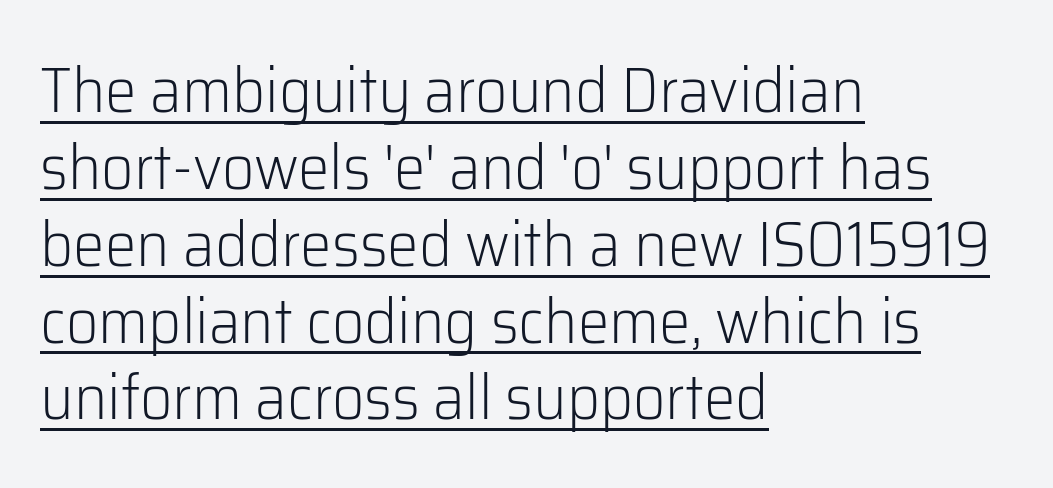
Do the letters lean? They stand straight. The words here are underlined. The rendering anchors every line to the left-hand side. The rendering uses natural spacing where letterforms have individual widths. There is no visible air inserted between adjacent glyphs. In terms of letterform style, serifs are entirely absent.
